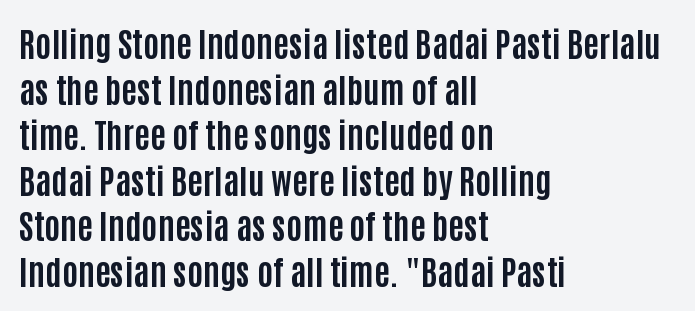
{"serif": "no", "italic": "no", "bold": "yes", "weight": "bold", "width": "condensed", "stroke_contrast": "low", "x_height": "large", "monospaced": "no", "underline": "no", "align": "left", "line_spacing": "normal", "line_spacing_ratio": 1.34, "letter_spacing": "normal", "letter_spacing_em": 0.0, "glyph_px": 34}
